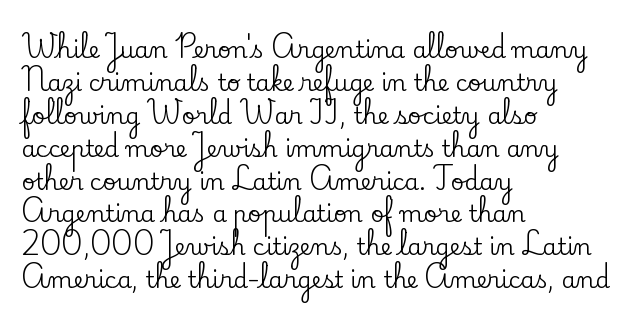
Plain, unruled lines of type. Letter spacing: default. Quick note: interline space is typical. Does the lettering tilt? It doesn't — this is upright. One-word summary of the alignment: left.
